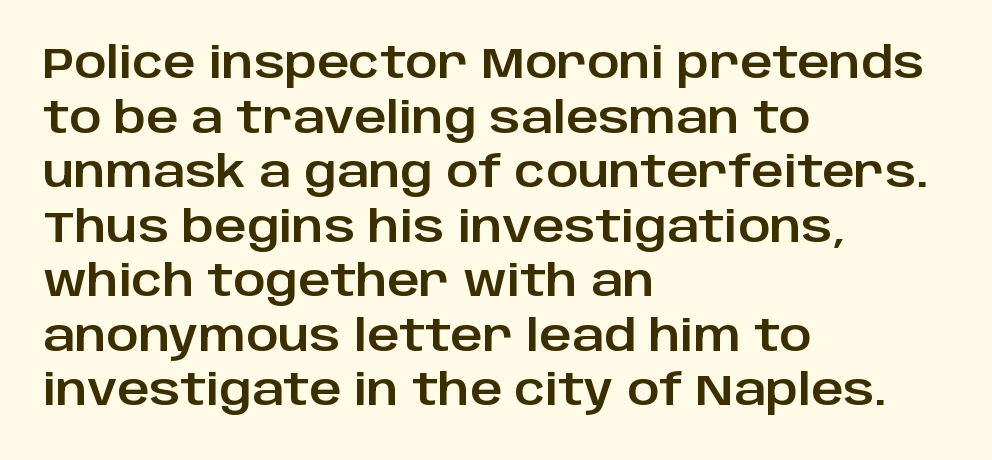
Q: Is the text italic (slanted)? A: No, it is upright.
Q: Is the typeface a serif or a sans-serif typeface? A: Sans-serif.
Q: Is the text underlined? A: No.
Q: How is the paragraph aligned? A: Left-aligned.
Q: Is the spacing between letters normal or unusually wide? A: Normal.
Q: Width (condensed, normal, or wide)? A: Normal.
Q: Stroke contrast? A: Low.
Q: x-height? A: Large.
Q: Monospaced? A: No.
